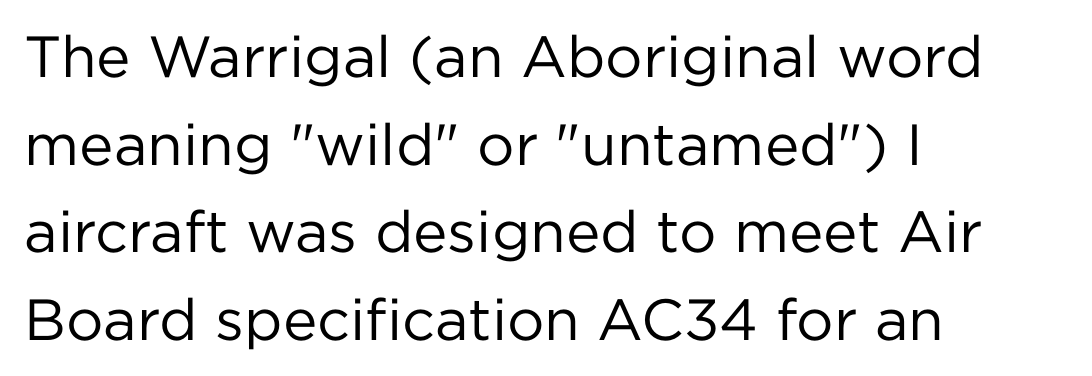
Looks like regular typesetting: each glyph gets only the width it needs. The rendering uses a moderate line-height, typical for paragraphs. This rendering leaves character spacing at its baseline value. The axis of the letterforms is exactly vertical.
